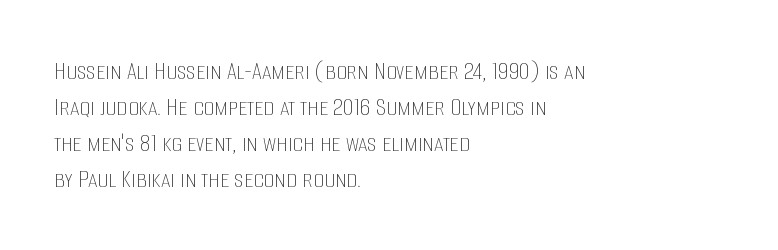
{"italic": "no", "bold": "no", "underline": "no", "align": "left", "line_spacing": "normal", "line_spacing_ratio": 1.33, "letter_spacing": "normal", "letter_spacing_em": 0.0, "glyph_px": 27}
